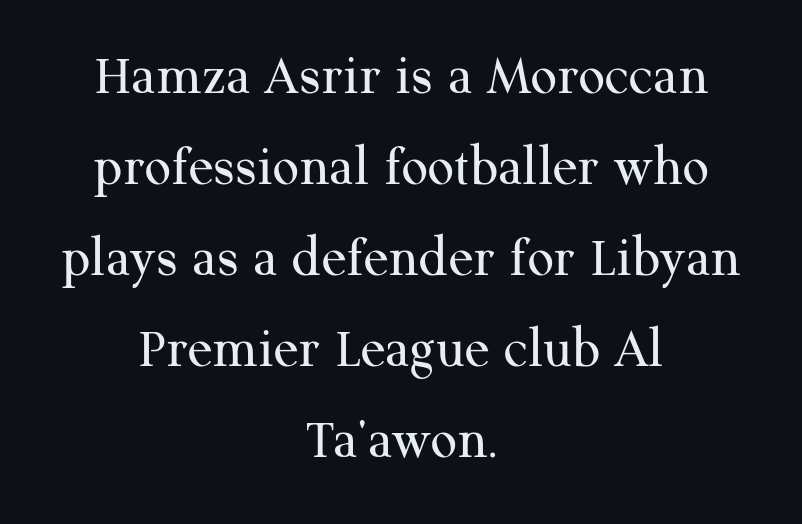
Ordinary non-slanted type is in use. Varying glyph widths throughout — classic text-font behaviour. If you measured baseline to baseline, you'd find a middling distance. The compositor balanced each line on the midline.
